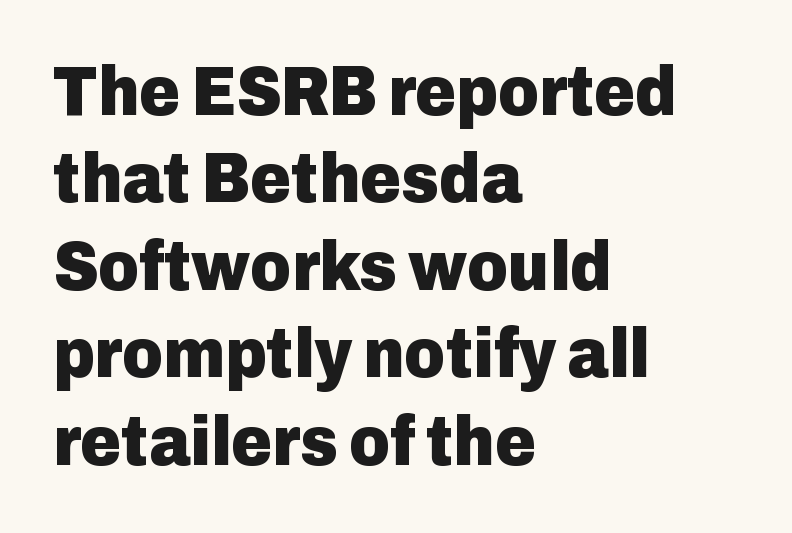
The image shows 70 px heavy sans-serif type, upright; set left-aligned, normal line spacing (1.25x), normal letter spacing, not underlined; low stroke contrast and a medium x-height.
